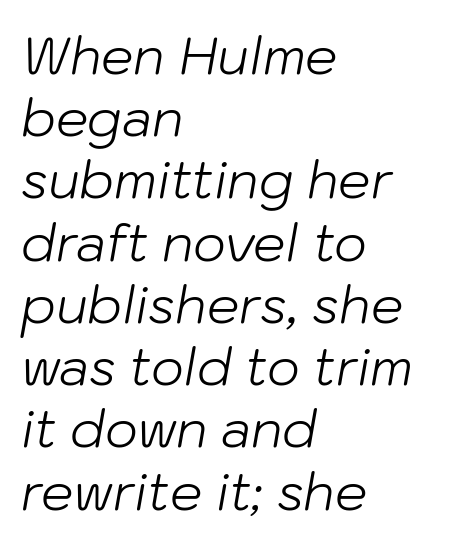
Character widths vary here, with narrow letters taking less room than wide ones. Has an underline been added? It has not. Honestly, the letter spacing is just normal — you wouldn't notice it. Counters stay open thanks to moderate or lighter strokes.
